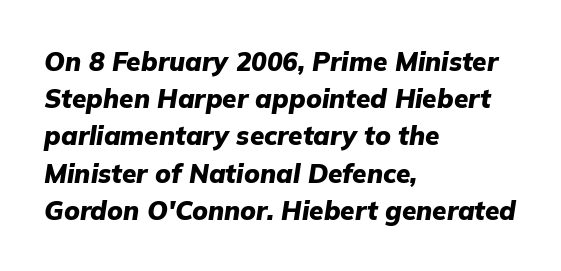
The image shows 26 px bold type, italic (leaning right); set left-aligned, normal line spacing (1.43x), normal letter spacing, not underlined.
